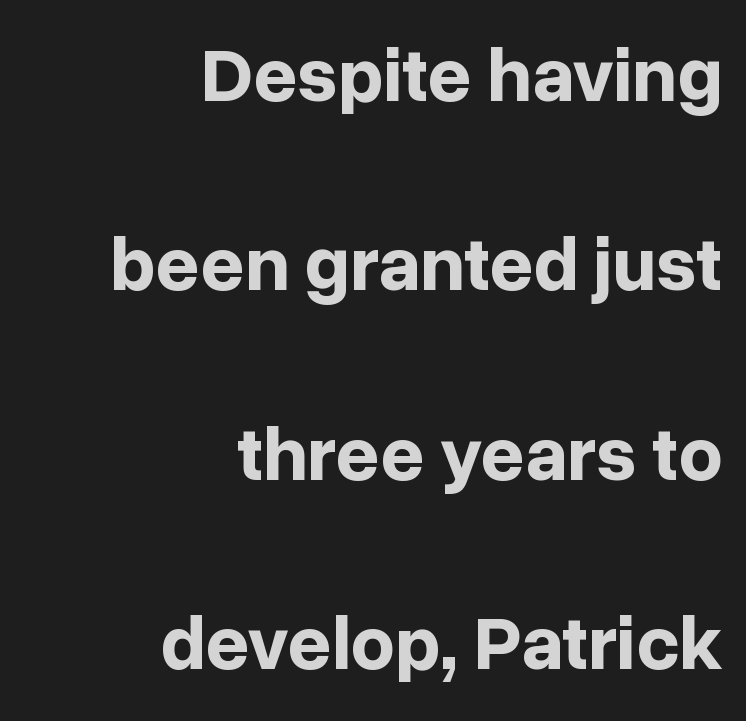
The image shows 77 px bold sans-serif type, upright; set right-aligned, loose line spacing (2.46x), normal letter spacing, not underlined; low stroke contrast and a medium x-height.
